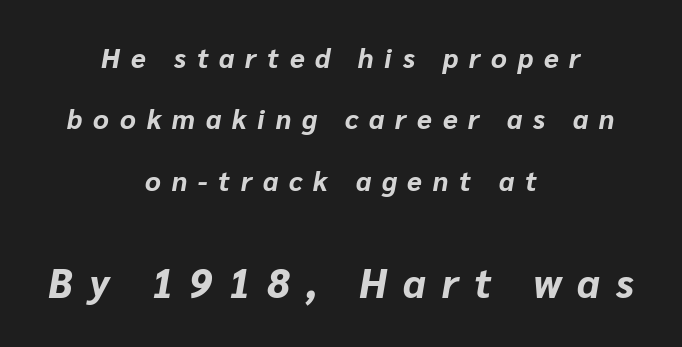
Q: Is the text bold? A: Yes.
Q: Is the text italic (slanted)? A: Yes, it leans right by about 10 degrees.
Q: Is the text underlined? A: No.
Q: How is the paragraph aligned? A: Centered.
Q: Is the spacing between letters normal or unusually wide? A: Unusually wide.
Q: Is the spacing between lines tight, normal or loose? A: Loose.
Q: Which block of text is set in a larger size, the first (top) or the second (bottom)? A: The second (bottom) one.
Q: Width (condensed, normal, or wide)? A: Normal.
Q: Stroke contrast? A: Low.
Q: x-height? A: Medium.
Q: Monospaced? A: No.
